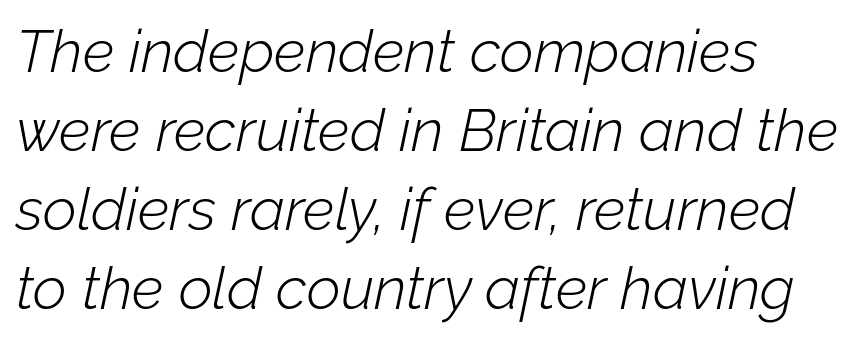
The image shows 59 px light type, italic (leaning right); set left-aligned, normal line spacing (1.34x), normal letter spacing, not underlined; low stroke contrast and a medium x-height.
